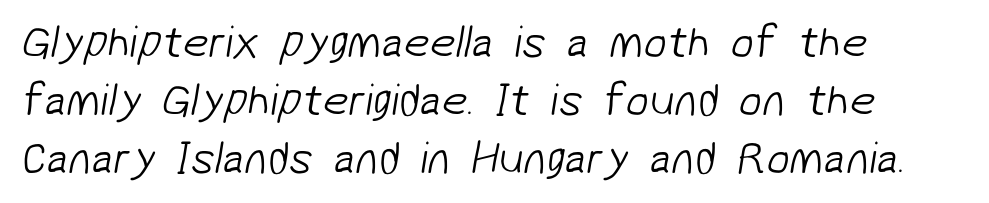
{"serif": "no", "bold": "no", "weight": "light", "width": "normal", "stroke_contrast": "low", "x_height": "medium", "monospaced": "no", "underline": "no", "align": "left", "line_spacing": "normal", "line_spacing_ratio": 1.26, "letter_spacing": "normal", "letter_spacing_em": 0.0, "glyph_px": 46}
